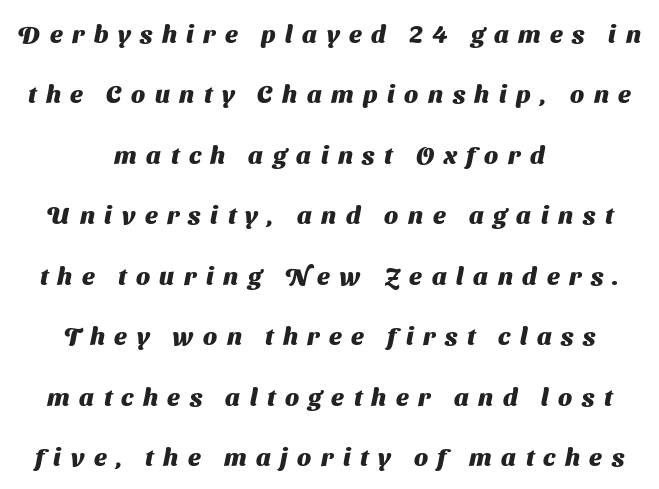
The image shows 25 px bold type; set centered, loose line spacing (2.42x), unusually wide letter spacing (+0.38 em), not underlined.
